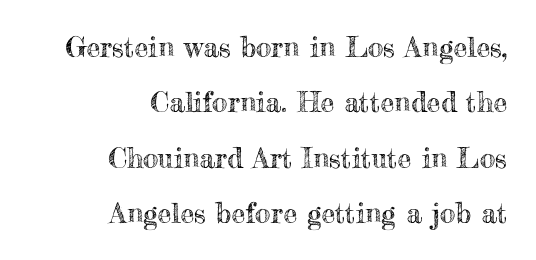
Q: Is the text italic (slanted)? A: No, it is upright.
Q: Is the text underlined? A: No.
Q: How is the paragraph aligned? A: Right-aligned.
Q: Is the spacing between letters normal or unusually wide? A: Normal.
Q: Is the spacing between lines tight, normal or loose? A: Loose.
Q: Width (condensed, normal, or wide)? A: Normal.
Q: x-height? A: Small.
Q: Monospaced? A: No.
